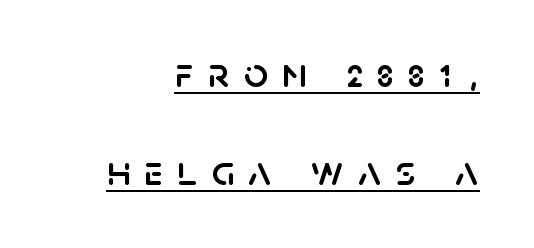
{"serif": "no", "italic": "no", "width": "normal", "stroke_contrast": "low", "x_height": "large", "monospaced": "no", "underline": "yes", "align": "right", "line_spacing": "loose", "line_spacing_ratio": 2.29, "letter_spacing": "wide", "letter_spacing_em": 0.33, "glyph_px": 43}
